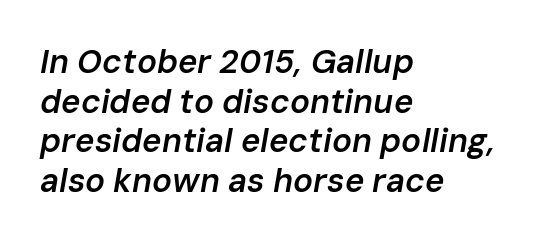
A fair bit of extra ink — the face is semibold, not bold. Think of a printed novel: that variable character pitch is what you see here. When letters slant like this, we call the style italic. Notice how the passage keeps a crisp vertical edge on the left only. Characters follow at the spacing the type designer built in. No word sits above an underline.
